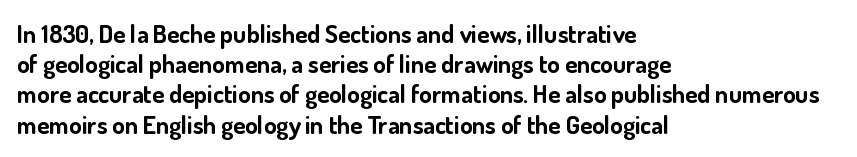
The image shows 25 px bold type, upright; set left-aligned, line spacing 1.21x, normal letter spacing, not underlined.
